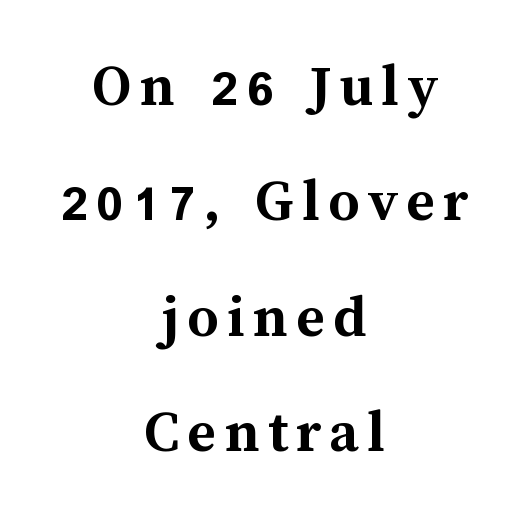
Each letter keeps its own natural width here, so spacing adapts to shape. Plenty of ink on the page — the face is bold. Check under the words: just untouched page. The letters stand upright; this is a roman face. The paragraph shown floats in the horizontal middle.
